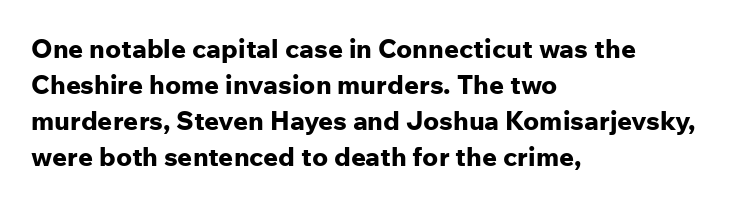
Q: Is the text bold? A: Yes.
Q: Is the text italic (slanted)? A: No, it is upright.
Q: Is the text underlined? A: No.
Q: How is the paragraph aligned? A: Left-aligned.
Q: Is the spacing between letters normal or unusually wide? A: Normal.
Q: Is the spacing between lines tight, normal or loose? A: Normal.
